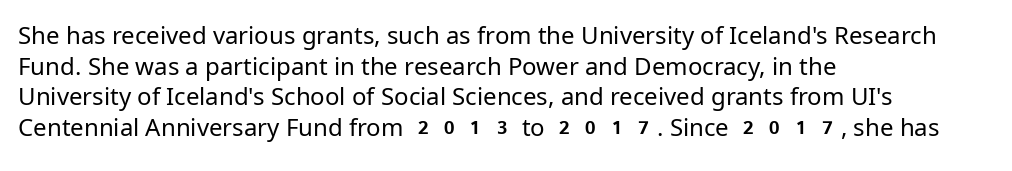
Is the type heavy? It reads as light-to-regular instead. Leftover space on each line is placed entirely after the last word. Characters follow at the spacing the type designer built in. The passage shown stacks its lines at a standard gap.
